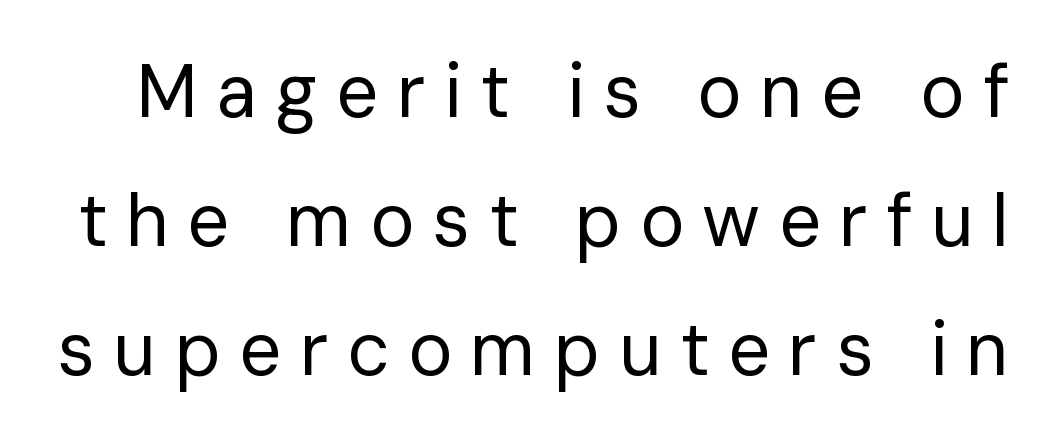
Note the varied advance widths — an 'i' is clearly narrower than an 'm'. The words here are not underlined. Observe the absence of serifs on each vertical stroke in this sample. The type sits square on the baseline with zero lean.
